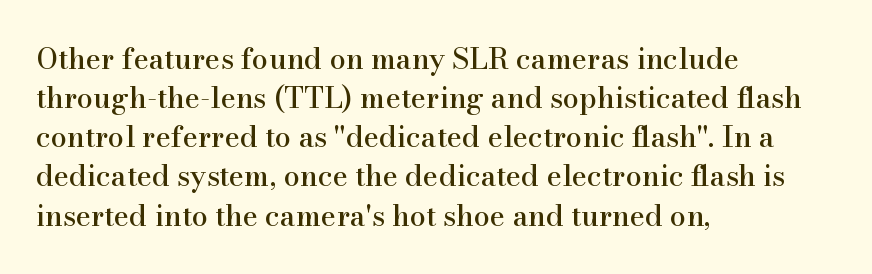
Q: Is the text italic (slanted)? A: No, it is upright.
Q: Is the typeface a serif or a sans-serif typeface? A: Serif.
Q: Is the text underlined? A: No.
Q: How is the paragraph aligned? A: Left-aligned.
Q: Is the spacing between letters normal or unusually wide? A: Normal.
Q: Is the spacing between lines tight, normal or loose? A: Normal.
Q: Width (condensed, normal, or wide)? A: Normal.
Q: Stroke contrast? A: High.
Q: x-height? A: Small.
Q: Monospaced? A: No.
